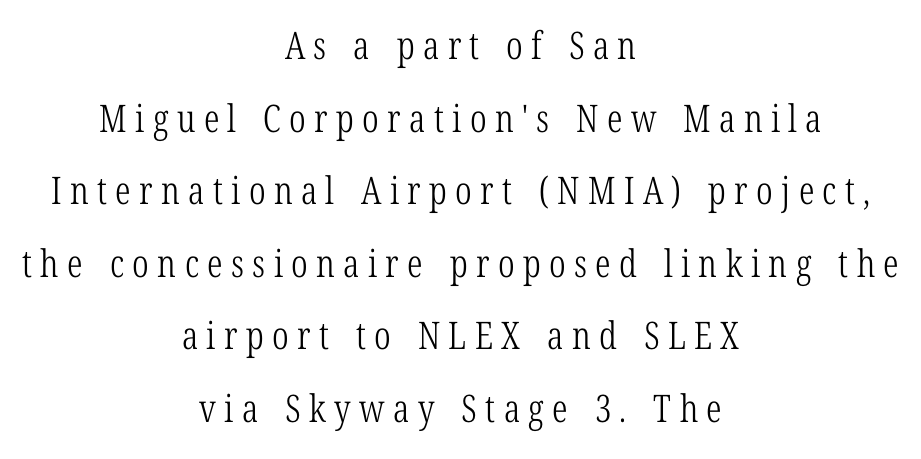
I'd call this a serif setting — the letters wear small feet. The lettering stays uniformly vertical, giving the passage a roman look. The passage shown is typed in a proportional face where columns would drift. These lines are centered, leaving both edges ragged. Widely set lines give the paragraph a tall, airy silhouette.
